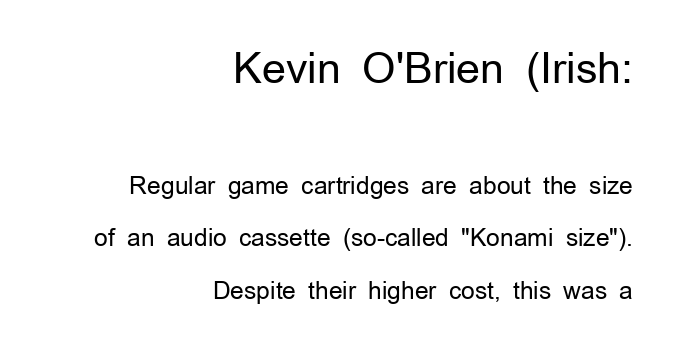
The image shows 42 px regular-weight sans-serif type, upright; set right-aligned, loose line spacing (2.18x), normal letter spacing, not underlined; the first (top) block is 1.75x larger; low stroke contrast and a medium x-height.
